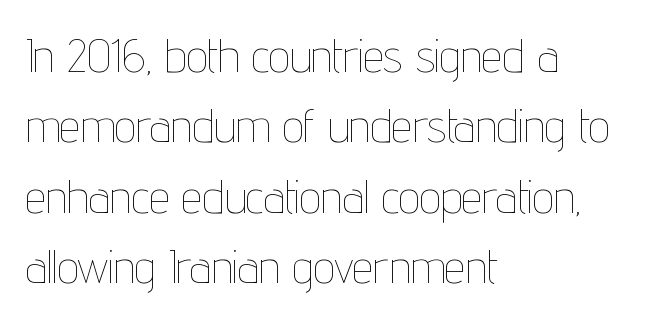
The image shows 47 px thin, condensed type, upright; set left-aligned, normal line spacing (1.5x), normal letter spacing, not underlined; low stroke contrast and a medium x-height.
